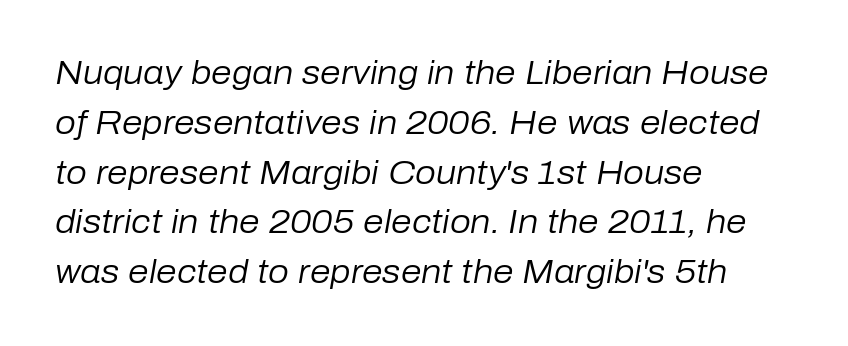
{"italic": "yes", "lean": "right", "slant_degrees": 10, "bold": "no", "weight": "regular", "width": "normal", "stroke_contrast": "low", "x_height": "medium", "monospaced": "no", "underline": "no", "align": "left", "line_spacing": "normal", "line_spacing_ratio": 1.51, "letter_spacing": "normal", "letter_spacing_em": 0.0, "glyph_px": 33}
